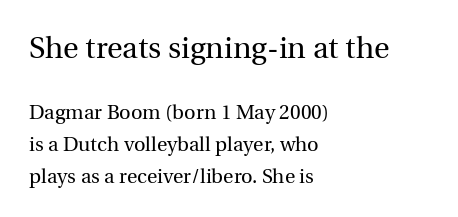
Q: Is the text bold? A: No.
Q: Is the text italic (slanted)? A: No, it is upright.
Q: Is the typeface a serif or a sans-serif typeface? A: Serif.
Q: Is the text underlined? A: No.
Q: How is the paragraph aligned? A: Left-aligned.
Q: Is the spacing between letters normal or unusually wide? A: Normal.
Q: Is the spacing between lines tight, normal or loose? A: Normal.
Q: Which block of text is set in a larger size, the first (top) or the second (bottom)? A: The first (top) one.
Q: Width (condensed, normal, or wide)? A: Normal.
Q: x-height? A: Medium.
Q: Monospaced? A: No.
